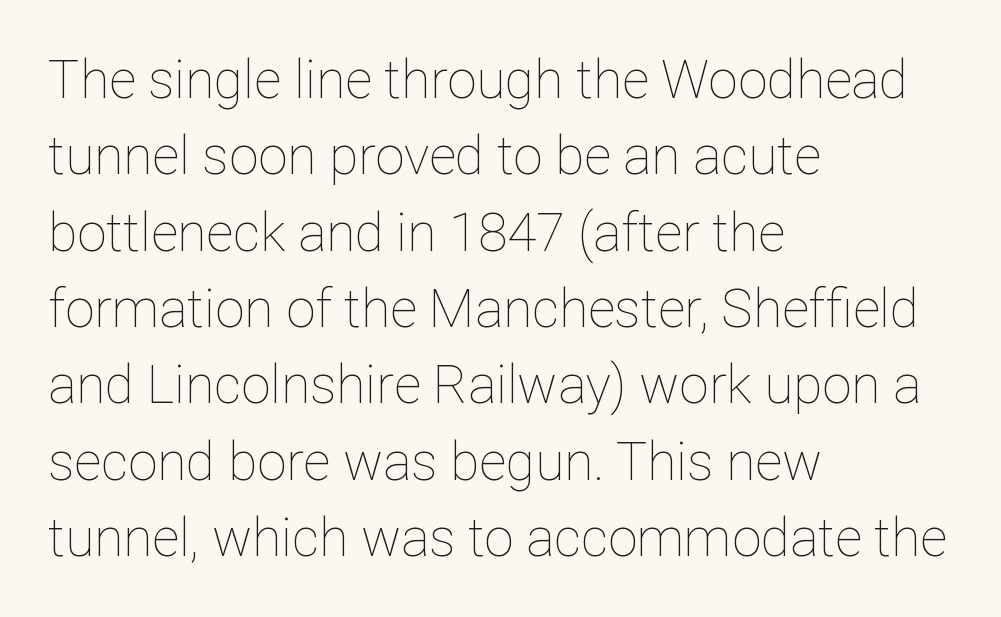
The image shows 53 px thin type, upright; set left-aligned, normal line spacing (1.44x), normal letter spacing, not underlined; low stroke contrast and a medium x-height.
